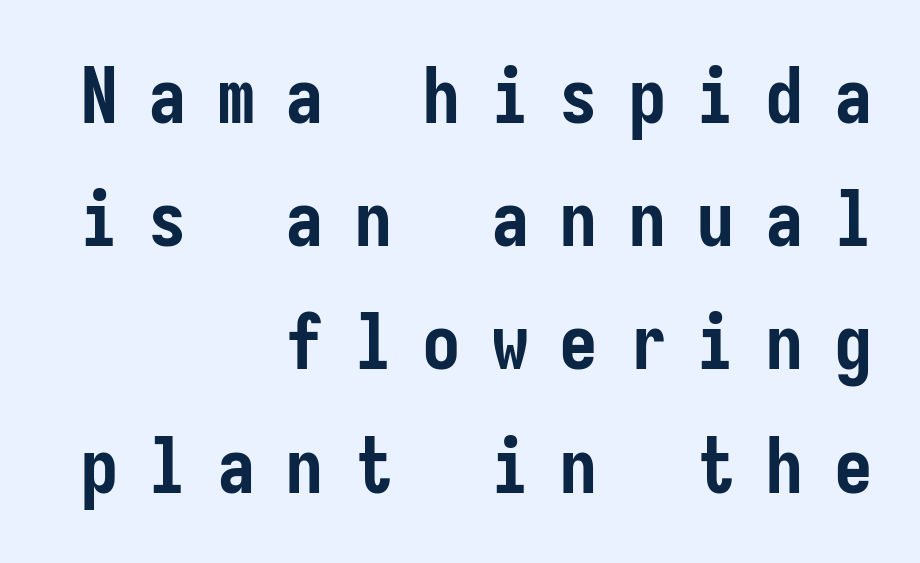
The image shows 77 px semibold, condensed sans-serif type, upright; set right-aligned, normal line spacing (1.6x), unusually wide letter spacing (+0.39 em), not underlined; low stroke contrast and a medium x-height.
